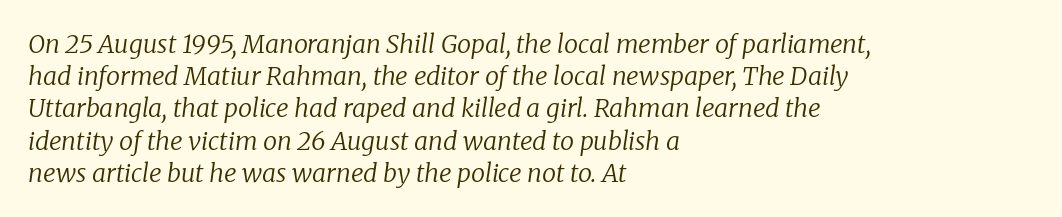
The image shows 25 px text type, italic (leaning right); set left-aligned, normal line spacing (1.29x), normal letter spacing, not underlined.
